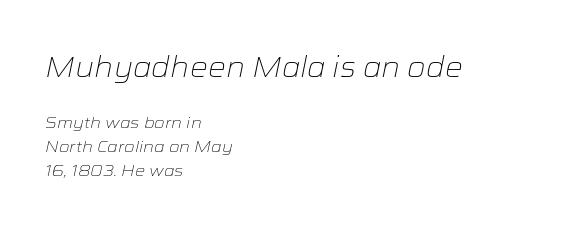
Here the glyphs are tracked normally, forming tight word shapes. Is this a fixed-width face? No — the glyphs have proportional, varying widths. In terms of leading, this rendering sits right in the middle. Which chunk is bigger? The first one — the top block dwarfs the bottom.
